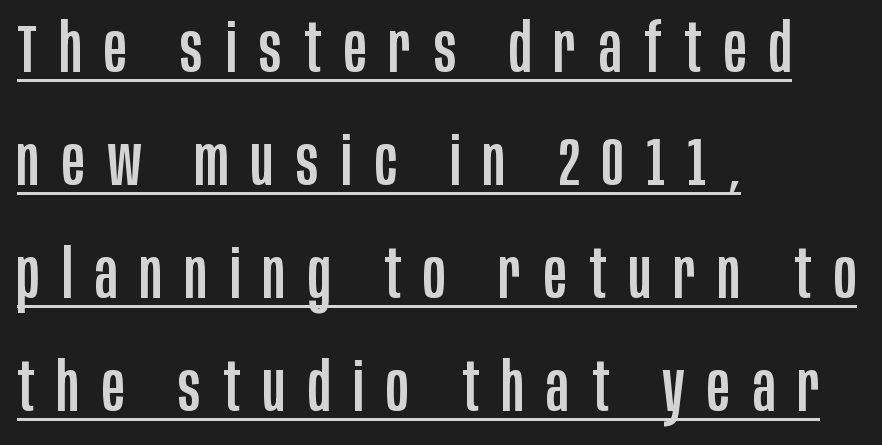
Somebody hit Ctrl+U on this one — the words are underlined. You could not count columns in this text — the font is proportionally spaced. The letterforms stand isolated, each surrounded by extra space. These lines sit exactly where default settings would place them.
